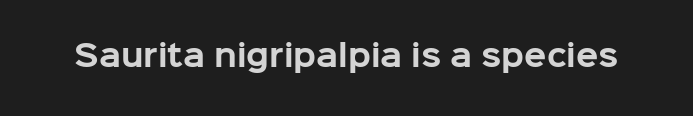
Every stem runs plumb, perpendicular to the baseline. The letters carry no serifs — their stems end cleanly without finishing strokes. The rendering uses natural spacing where letterforms have individual widths. Typographic density is high because the face is bold. Characters follow at the spacing the type designer built in. Any mark beneath the type? The region is blank.
